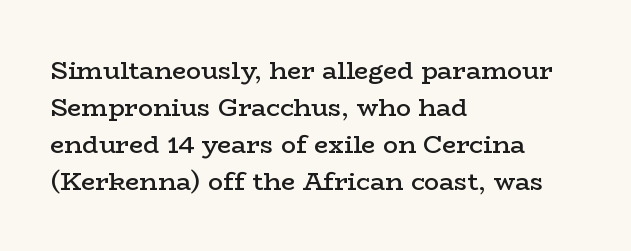
Q: Is the text bold? A: Semi-bold.
Q: Is the text italic (slanted)? A: No, it is upright.
Q: Is the text underlined? A: No.
Q: How is the paragraph aligned? A: Left-aligned.
Q: Is the spacing between letters normal or unusually wide? A: Normal.
Q: Is the spacing between lines tight, normal or loose? A: Normal.
